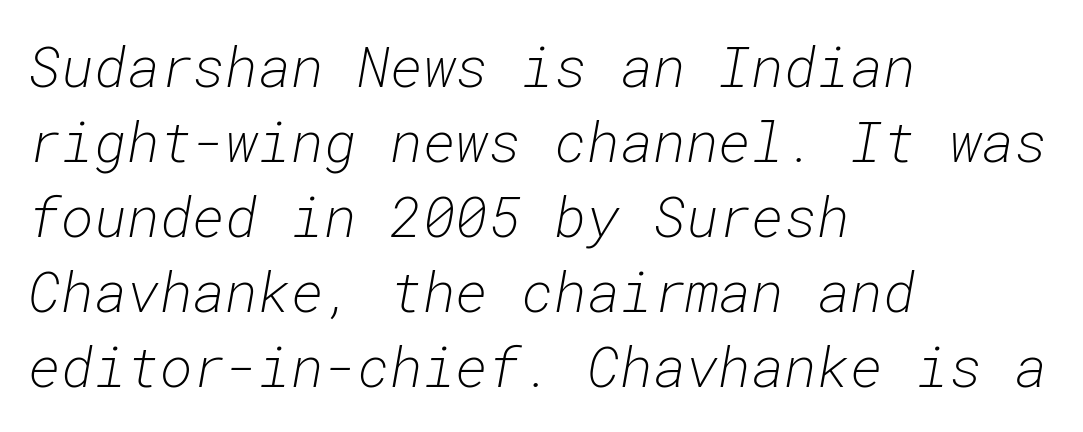
Q: Is the text bold? A: No.
Q: Is the text italic (slanted)? A: Yes, it leans right by about 10 degrees.
Q: Is the text underlined? A: No.
Q: How is the paragraph aligned? A: Left-aligned.
Q: Is the spacing between letters normal or unusually wide? A: Normal.
Q: Is the spacing between lines tight, normal or loose? A: Normal.
Q: Width (condensed, normal, or wide)? A: Normal.
Q: Stroke contrast? A: Low.
Q: x-height? A: Medium.
Q: Monospaced? A: Yes.
